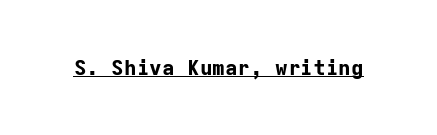
The image shows 21 px bold type, upright; set normal letter spacing, underlined.
